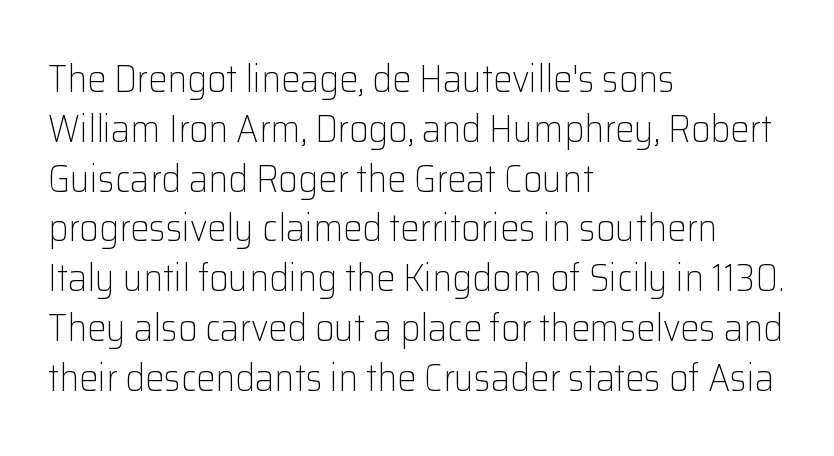
Q: Is the text bold? A: No.
Q: Is the text italic (slanted)? A: No, it is upright.
Q: Is the typeface a serif or a sans-serif typeface? A: Sans-serif.
Q: Is the text underlined? A: No.
Q: How is the paragraph aligned? A: Left-aligned.
Q: Is the spacing between letters normal or unusually wide? A: Normal.
Q: Is the spacing between lines tight, normal or loose? A: Normal.
Q: Width (condensed, normal, or wide)? A: Normal.
Q: Stroke contrast? A: Low.
Q: x-height? A: Medium.
Q: Monospaced? A: No.
